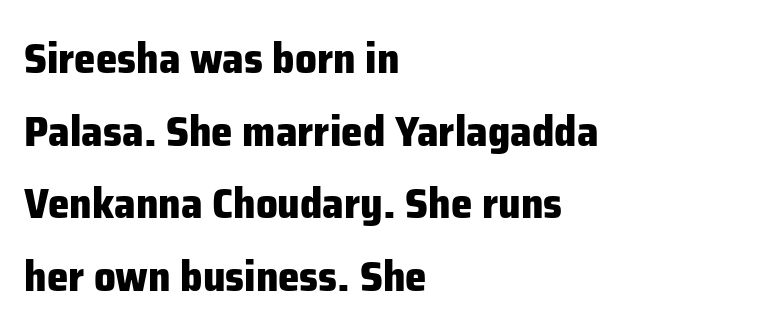
Which margin do the lines hug? The left one — the right edge is uneven. Posture: straight, roman, zero tilt. Character widths vary here, with narrow letters taking less room than wide ones. The rendering uses a moderate line-height, typical for paragraphs. The letters carry no serifs — their stems end cleanly without finishing strokes. Heavy-handed strokes throughout: this text is bold.
